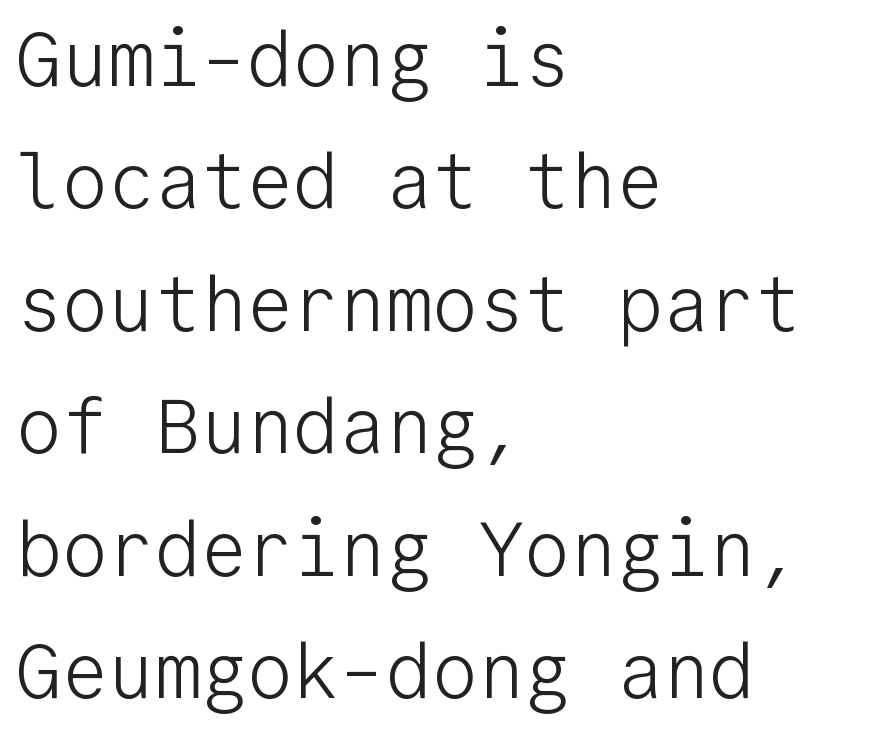
{"serif": "no", "italic": "no", "bold": "no", "weight": "light", "width": "normal", "stroke_contrast": "low", "x_height": "medium", "monospaced": "yes", "underline": "no", "align": "left", "line_spacing": "normal", "line_spacing_ratio": 1.59, "letter_spacing": "normal", "letter_spacing_em": 0.0, "glyph_px": 77}
